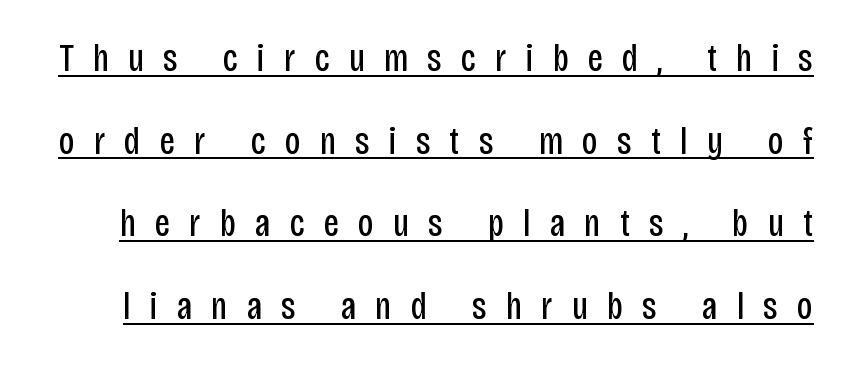
Q: Is the text bold? A: No.
Q: Is the text italic (slanted)? A: No, it is upright.
Q: Is the typeface a serif or a sans-serif typeface? A: Sans-serif.
Q: Is the text underlined? A: Yes.
Q: Is the spacing between letters normal or unusually wide? A: Unusually wide.
Q: Is the spacing between lines tight, normal or loose? A: Loose.
Q: Width (condensed, normal, or wide)? A: Condensed.
Q: Stroke contrast? A: Low.
Q: x-height? A: Large.
Q: Monospaced? A: No.
